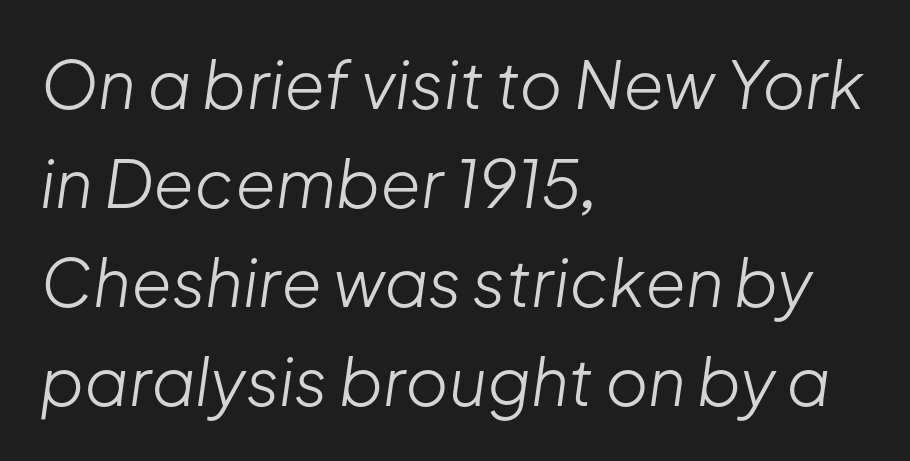
Q: Is the text bold? A: No.
Q: Is the text italic (slanted)? A: Yes, it leans right by about 8 degrees.
Q: Is the text underlined? A: No.
Q: How is the paragraph aligned? A: Left-aligned.
Q: Is the spacing between letters normal or unusually wide? A: Normal.
Q: Is the spacing between lines tight, normal or loose? A: Normal.
Q: Width (condensed, normal, or wide)? A: Normal.
Q: Stroke contrast? A: Low.
Q: x-height? A: Medium.
Q: Monospaced? A: No.
